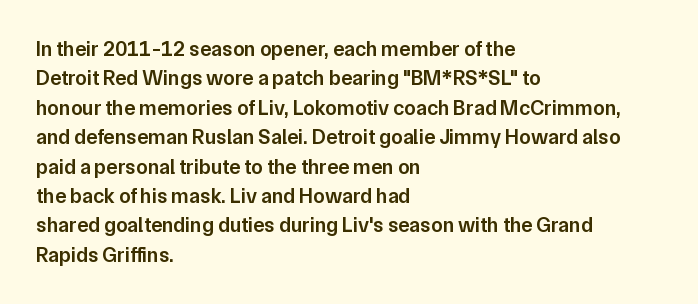
{"italic": "no", "bold": "semi", "underline": "no", "align": "left", "line_spacing": "normal", "line_spacing_ratio": 1.4, "letter_spacing": "normal", "letter_spacing_em": 0.0, "glyph_px": 21}
